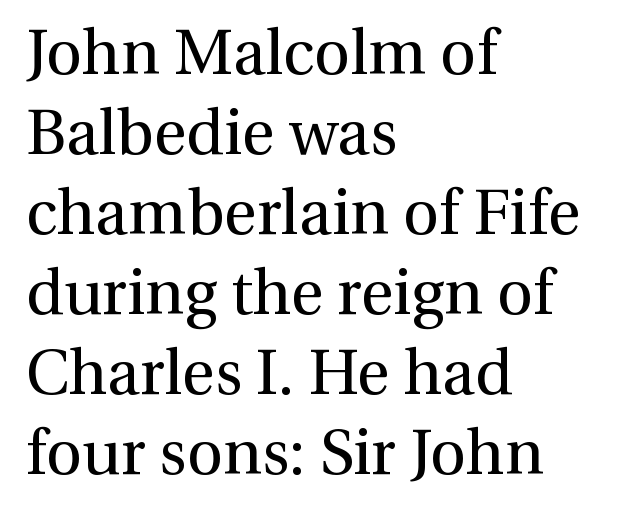
Q: Is the text bold? A: No.
Q: Is the text italic (slanted)? A: No, it is upright.
Q: Is the typeface a serif or a sans-serif typeface? A: Serif.
Q: Is the text underlined? A: No.
Q: How is the paragraph aligned? A: Left-aligned.
Q: Is the spacing between letters normal or unusually wide? A: Normal.
Q: Is the spacing between lines tight, normal or loose? A: Normal.
Q: Width (condensed, normal, or wide)? A: Normal.
Q: Stroke contrast? A: Medium.
Q: x-height? A: Medium.
Q: Monospaced? A: No.
